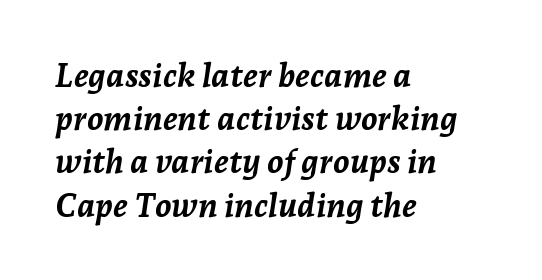
Q: Is the text bold? A: Yes.
Q: Is the text italic (slanted)? A: Yes, it leans right by about 7 degrees.
Q: Is the text underlined? A: No.
Q: How is the paragraph aligned? A: Left-aligned.
Q: Is the spacing between letters normal or unusually wide? A: Normal.
Q: Is the spacing between lines tight, normal or loose? A: Normal.
Q: Width (condensed, normal, or wide)? A: Normal.
Q: Stroke contrast? A: Low.
Q: x-height? A: Medium.
Q: Monospaced? A: No.
